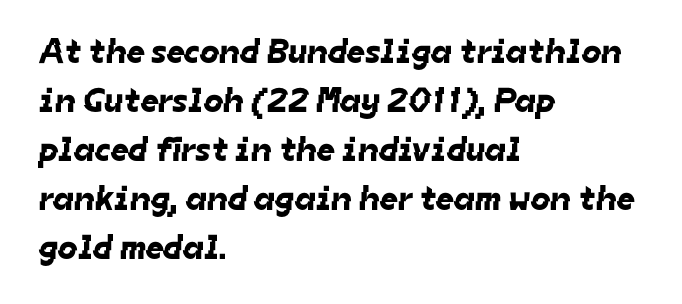
Serif or sans? Sans — the stroke terminals are bare. The passage shown stacks its lines at a standard gap. The lines in this sample share a left origin and differ only in where they stop. Underlining? Definitely not there. Spacing between characters is what you'd get straight out of the box.
